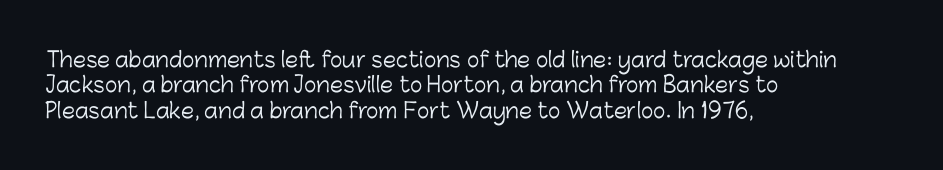
A bare baseline throughout the passage. Line beginnings align vertically; line endings do not. This sample uses plain, unmodified letter spacing. Posture: straight, roman, zero tilt. Is this a heavy cut? Hardly; it is regular or lighter.
